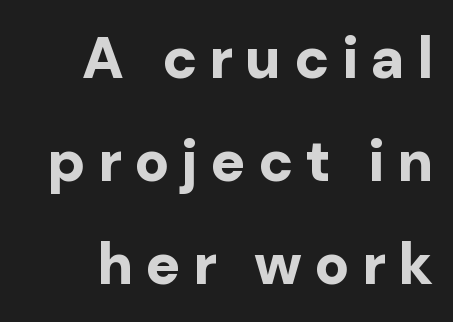
The image shows 58 px bold sans-serif type, upright; set right-aligned, line spacing 1.78x, unusually wide letter spacing (+0.21 em), not underlined; low stroke contrast and a medium x-height.
